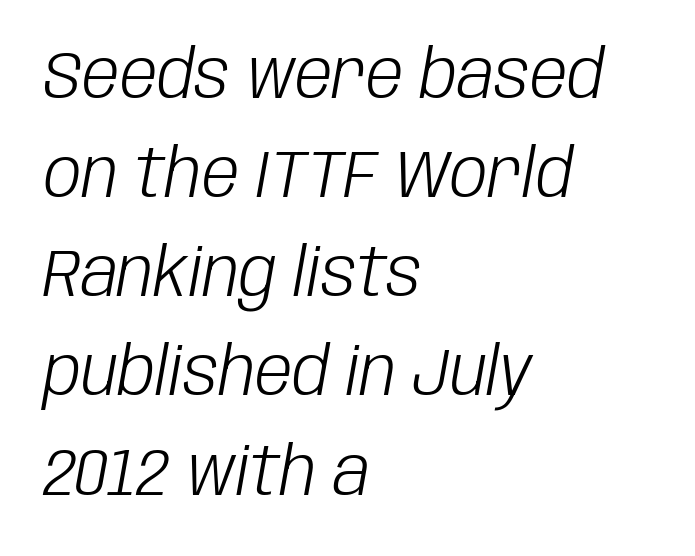
{"italic": "yes", "lean": "right", "slant_degrees": 10, "bold": "no", "weight": "light", "width": "condensed", "stroke_contrast": "low", "x_height": "large", "monospaced": "no", "underline": "no", "align": "left", "line_spacing": "normal", "line_spacing_ratio": 1.48, "letter_spacing": "normal", "letter_spacing_em": 0.0, "glyph_px": 67}
